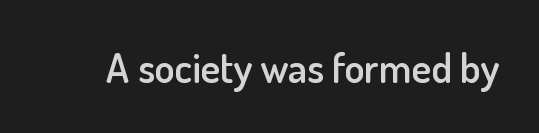
{"serif": "no", "italic": "no", "bold": "semi", "weight": "semibold", "width": "normal", "stroke_contrast": "low", "x_height": "small", "monospaced": "no", "underline": "no", "letter_spacing": "normal", "letter_spacing_em": 0.0, "glyph_px": 41}
